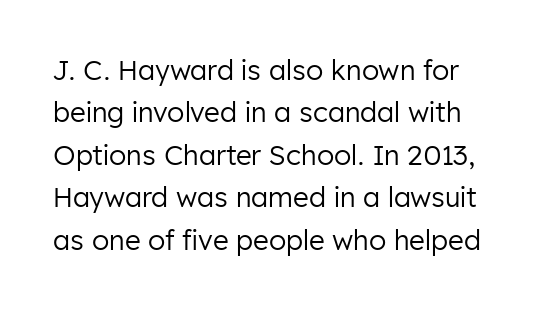
{"italic": "no", "bold": "no", "underline": "no", "line_spacing": "normal", "line_spacing_ratio": 1.57, "letter_spacing": "normal", "letter_spacing_em": 0.0, "glyph_px": 27}
